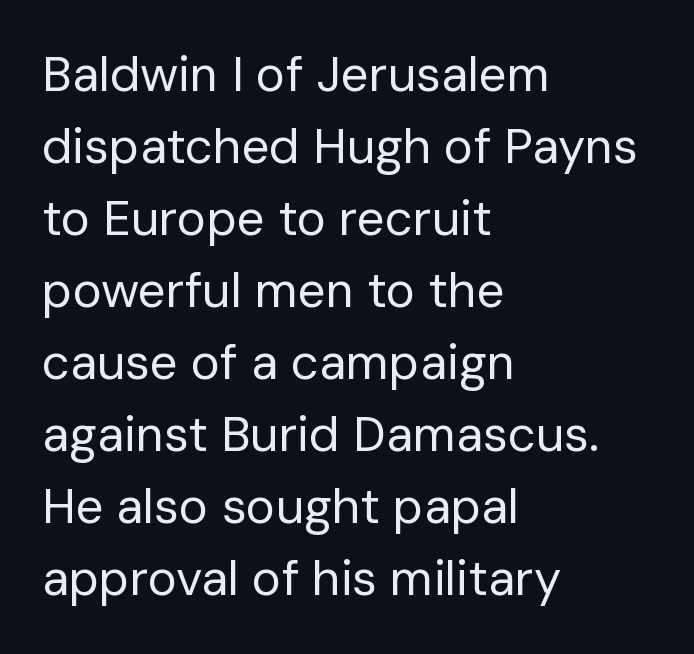
Q: Is the text bold? A: No.
Q: Is the text italic (slanted)? A: No, it is upright.
Q: Is the typeface a serif or a sans-serif typeface? A: Sans-serif.
Q: Is the text underlined? A: No.
Q: How is the paragraph aligned? A: Left-aligned.
Q: Is the spacing between letters normal or unusually wide? A: Normal.
Q: Is the spacing between lines tight, normal or loose? A: Normal.
Q: Width (condensed, normal, or wide)? A: Normal.
Q: Stroke contrast? A: Low.
Q: x-height? A: Medium.
Q: Monospaced? A: No.
